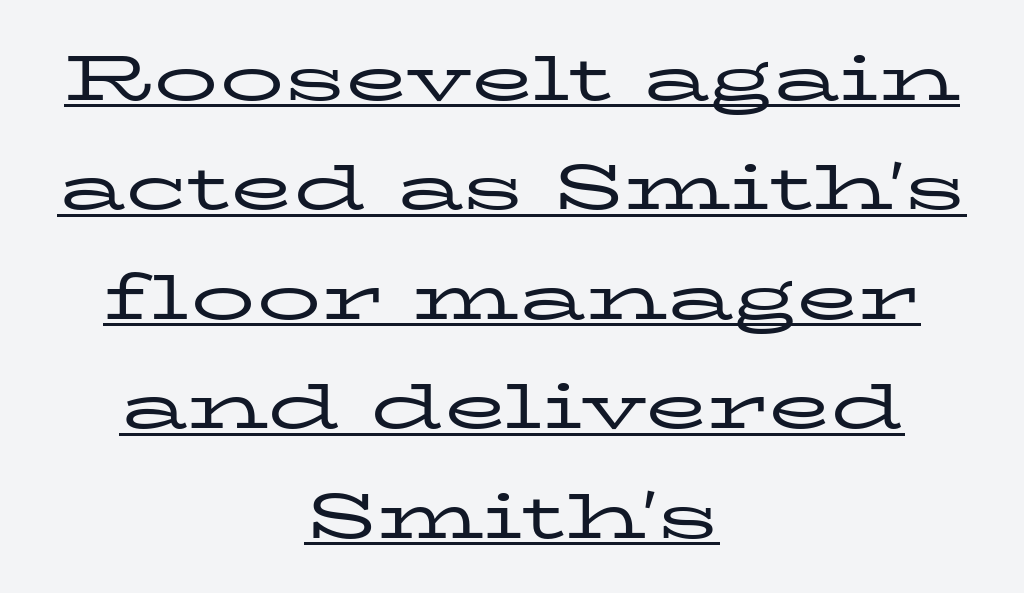
The image shows 64 px regular-weight, wide serif type, upright; set centered, line spacing 1.71x, normal letter spacing, underlined; low stroke contrast and a medium x-height.
